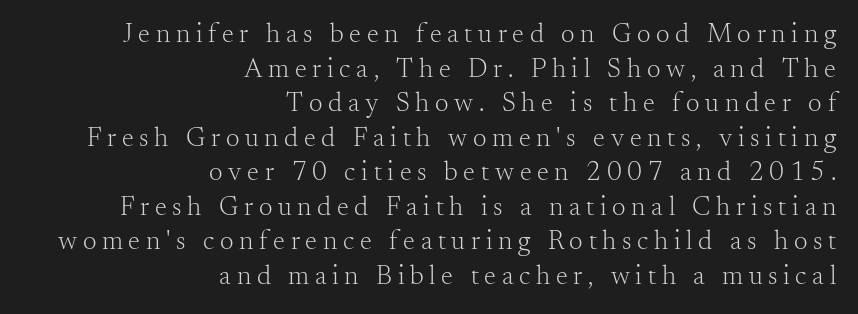
The image shows 27 px text type, upright; set right-aligned, normal line spacing (1.28x), unusually wide letter spacing (+0.21 em), not underlined.
